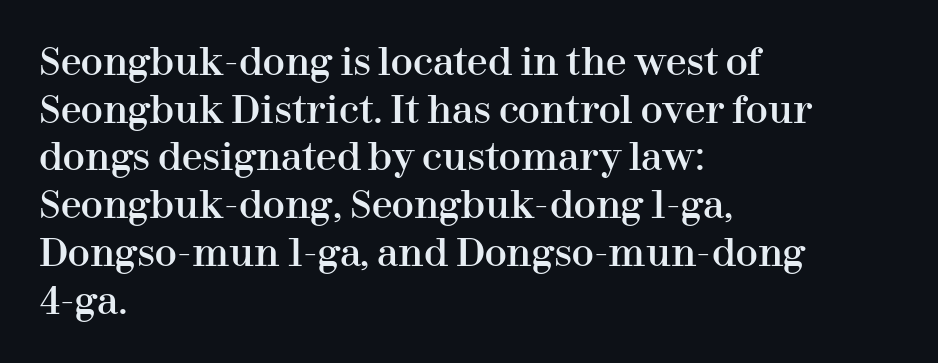
Q: Is the text italic (slanted)? A: No, it is upright.
Q: Is the typeface a serif or a sans-serif typeface? A: Serif.
Q: Is the text underlined? A: No.
Q: How is the paragraph aligned? A: Left-aligned.
Q: Is the spacing between letters normal or unusually wide? A: Normal.
Q: Is the spacing between lines tight, normal or loose? A: Normal.
Q: Width (condensed, normal, or wide)? A: Normal.
Q: Stroke contrast? A: High.
Q: x-height? A: Medium.
Q: Monospaced? A: No.
